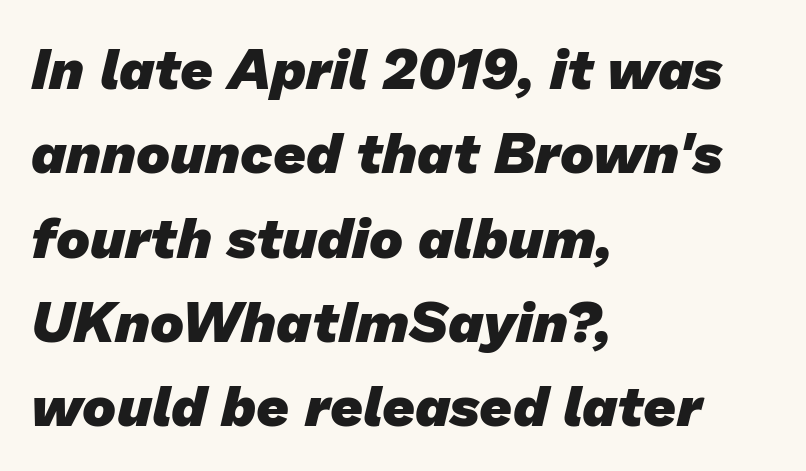
{"serif": "no", "bold": "yes", "weight": "heavy", "width": "normal", "stroke_contrast": "low", "x_height": "medium", "monospaced": "no", "underline": "no", "align": "left", "line_spacing": "normal", "line_spacing_ratio": 1.48, "letter_spacing": "normal", "letter_spacing_em": 0.0, "glyph_px": 57}
